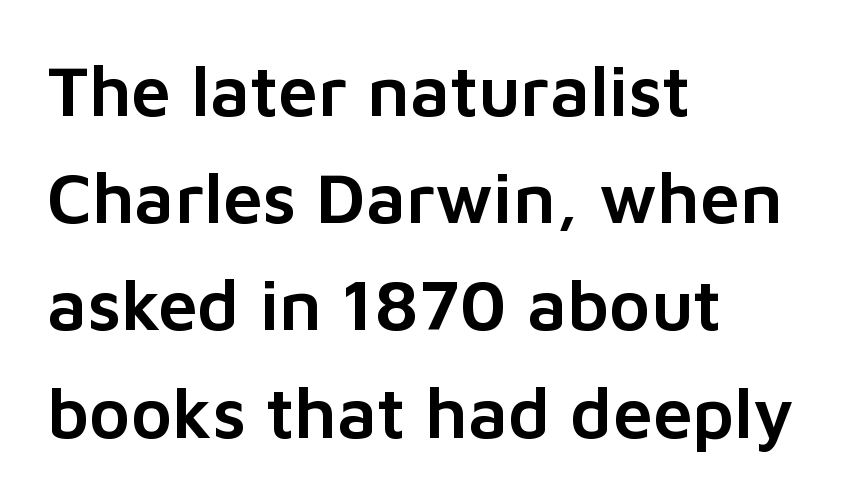
{"serif": "no", "italic": "no", "width": "normal", "stroke_contrast": "low", "x_height": "medium", "monospaced": "no", "underline": "no", "align": "left", "line_spacing": "normal", "line_spacing_ratio": 1.51, "letter_spacing": "normal", "letter_spacing_em": 0.0, "glyph_px": 71}
